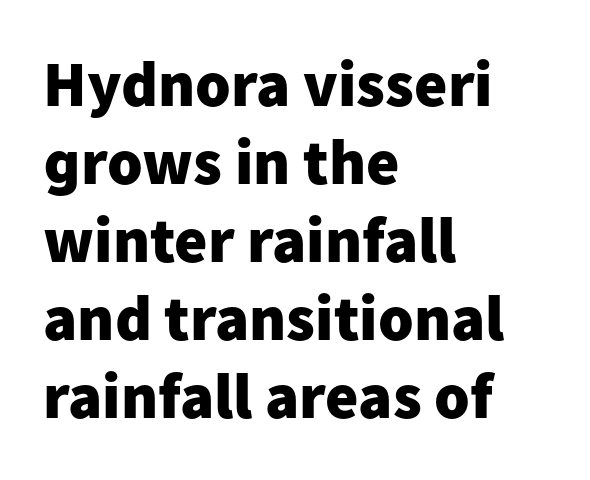
The image shows 64 px heavy sans-serif type, upright; set left-aligned, line spacing 1.22x, normal letter spacing, not underlined; low stroke contrast and a medium x-height.
